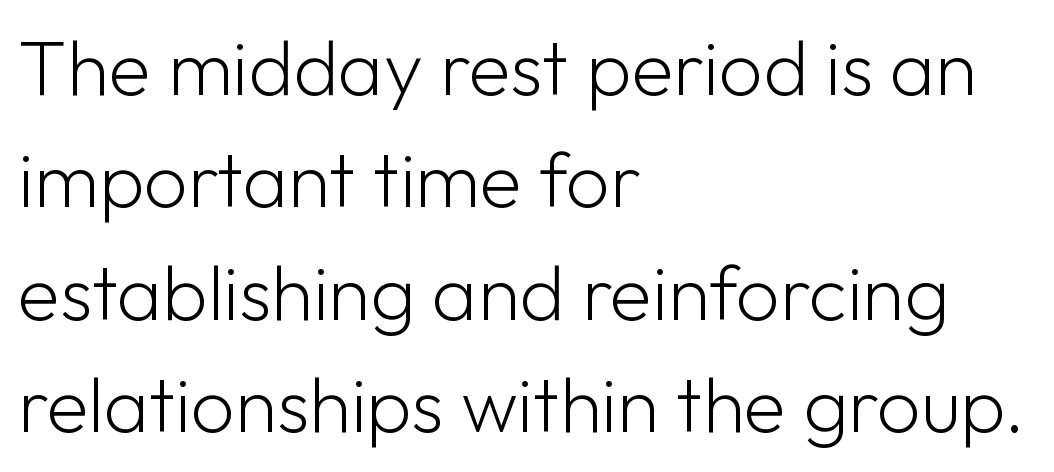
{"serif": "no", "italic": "no", "bold": "no", "weight": "light", "width": "normal", "stroke_contrast": "low", "x_height": "medium", "monospaced": "no", "underline": "no", "align": "left", "line_spacing": "normal", "line_spacing_ratio": 1.46, "letter_spacing": "normal", "letter_spacing_em": 0.0, "glyph_px": 77}
